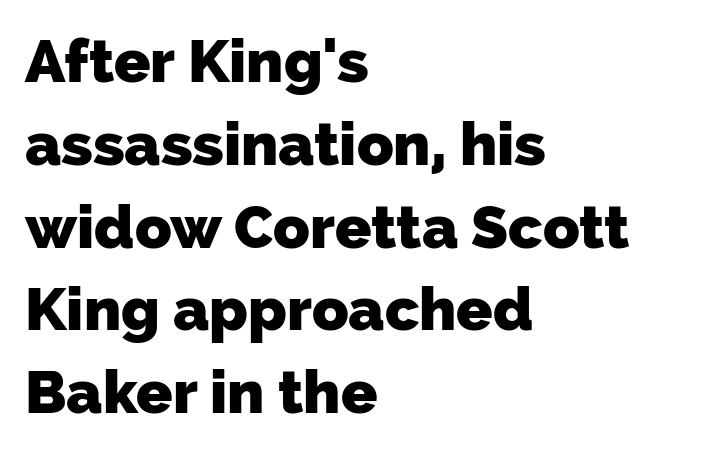
Q: Is the text bold? A: Yes.
Q: Is the typeface a serif or a sans-serif typeface? A: Sans-serif.
Q: Is the text underlined? A: No.
Q: How is the paragraph aligned? A: Left-aligned.
Q: Is the spacing between letters normal or unusually wide? A: Normal.
Q: Is the spacing between lines tight, normal or loose? A: Normal.
Q: Width (condensed, normal, or wide)? A: Normal.
Q: Stroke contrast? A: Low.
Q: x-height? A: Medium.
Q: Monospaced? A: No.
